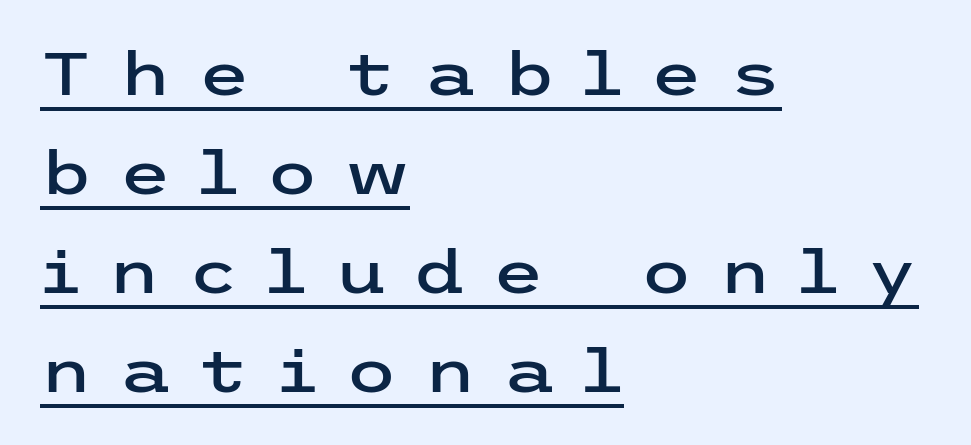
Q: Is the text italic (slanted)? A: No, it is upright.
Q: Is the typeface a serif or a sans-serif typeface? A: Sans-serif.
Q: Is the text underlined? A: Yes.
Q: How is the paragraph aligned? A: Left-aligned.
Q: Is the spacing between letters normal or unusually wide? A: Unusually wide.
Q: Is the spacing between lines tight, normal or loose? A: Normal.
Q: Width (condensed, normal, or wide)? A: Wide.
Q: Stroke contrast? A: Low.
Q: x-height? A: Medium.
